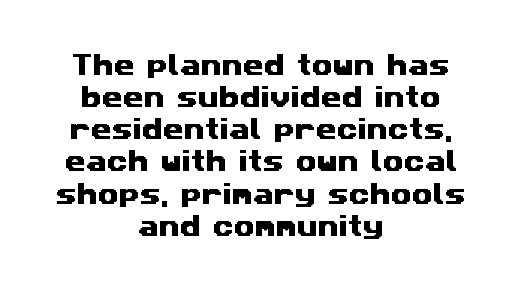
Q: Is the text underlined? A: No.
Q: How is the paragraph aligned? A: Centered.
Q: Is the spacing between letters normal or unusually wide? A: Normal.
Q: Is the spacing between lines tight, normal or loose? A: Normal.
